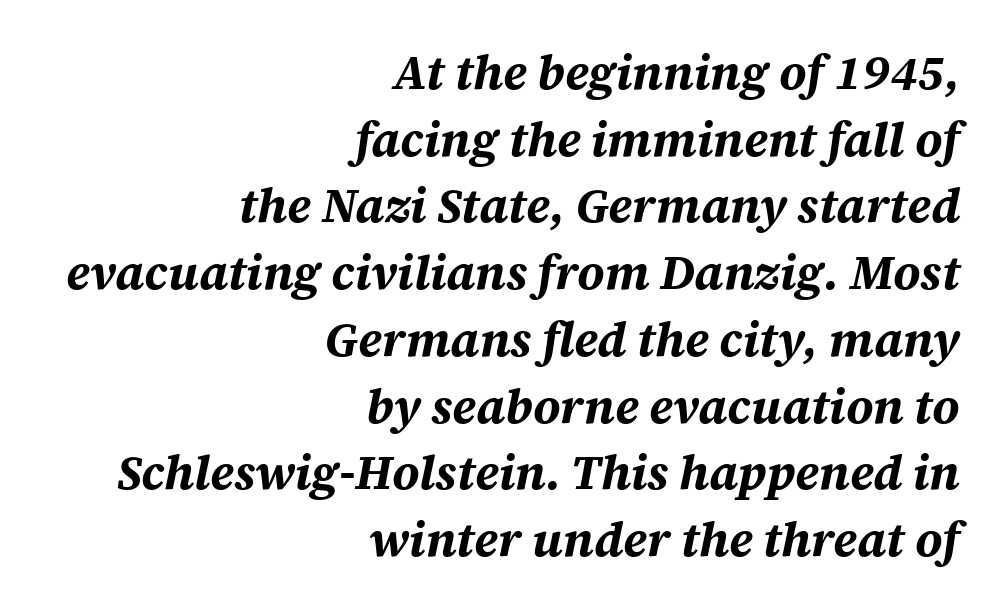
Proportional: the letters do not fall into vertical columns. Between one letter and the next there's only the usual sliver of space. Would a proofreader flag this as italicized? Yes. The glyphs have the mass of a bold cut. Has an underline been added? It has not. These lines sit exactly where default settings would place them.
